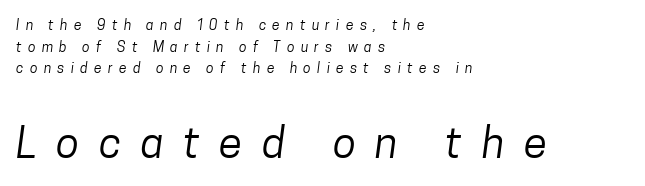
{"serif": "no", "bold": "no", "weight": "regular", "width": "condensed", "stroke_contrast": "low", "x_height": "medium", "monospaced": "no", "underline": "no", "align": "left", "line_spacing": "normal", "line_spacing_ratio": 1.54, "letter_spacing": "wide", "letter_spacing_em": 0.45, "larger_block": "second", "size_ratio": 3.07, "glyph_px": 43}
